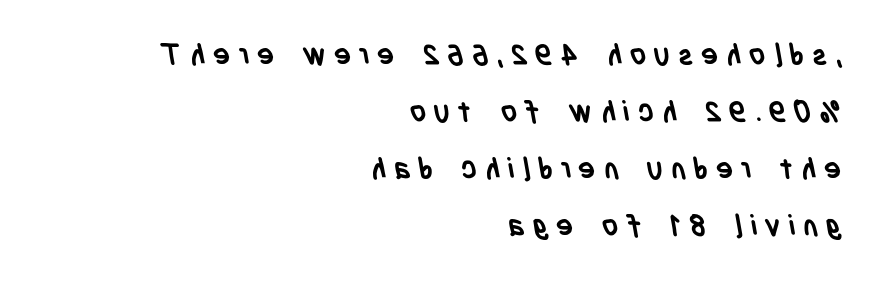
Q: Is the text bold? A: Yes.
Q: Is the typeface a serif or a sans-serif typeface? A: Sans-serif.
Q: Is the text underlined? A: No.
Q: How is the paragraph aligned? A: Right-aligned.
Q: Is the spacing between letters normal or unusually wide? A: Unusually wide.
Q: Is the spacing between lines tight, normal or loose? A: Loose.
Q: Width (condensed, normal, or wide)? A: Condensed.
Q: Stroke contrast? A: Low.
Q: x-height? A: Large.
Q: Monospaced? A: No.
